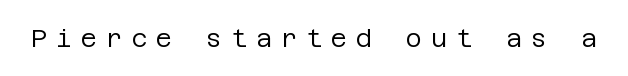
The image shows 25 px text type, upright; set unusually wide letter spacing (+0.35 em), not underlined.
